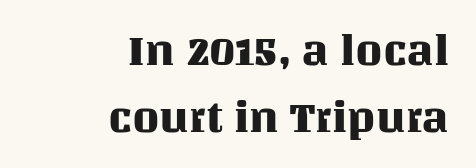
{"italic": "no", "width": "normal", "stroke_contrast": "medium", "x_height": "large", "monospaced": "no", "underline": "no", "align": "right", "line_spacing": "normal", "line_spacing_ratio": 1.55, "letter_spacing": "normal", "letter_spacing_em": 0.0, "glyph_px": 43}
